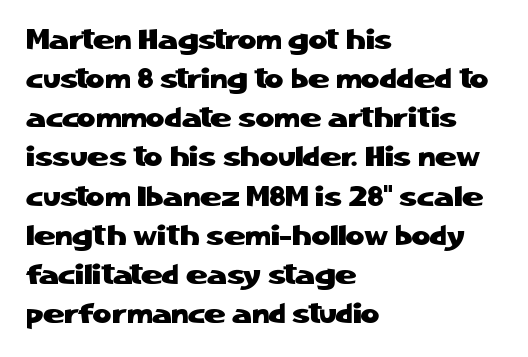
The image shows 29 px sans-serif type, upright; set left-aligned, normal line spacing (1.35x), normal letter spacing, not underlined; low stroke contrast and a medium x-height.
